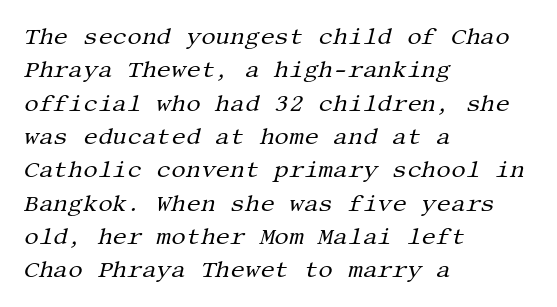
Summary of weight: not heavy and not bold. Any mark beneath the type? The region is blank. Leading: standard. If you drew a ruler down the left edge, every line would touch it. Words appear dense and cohesive because spacing is normal.
